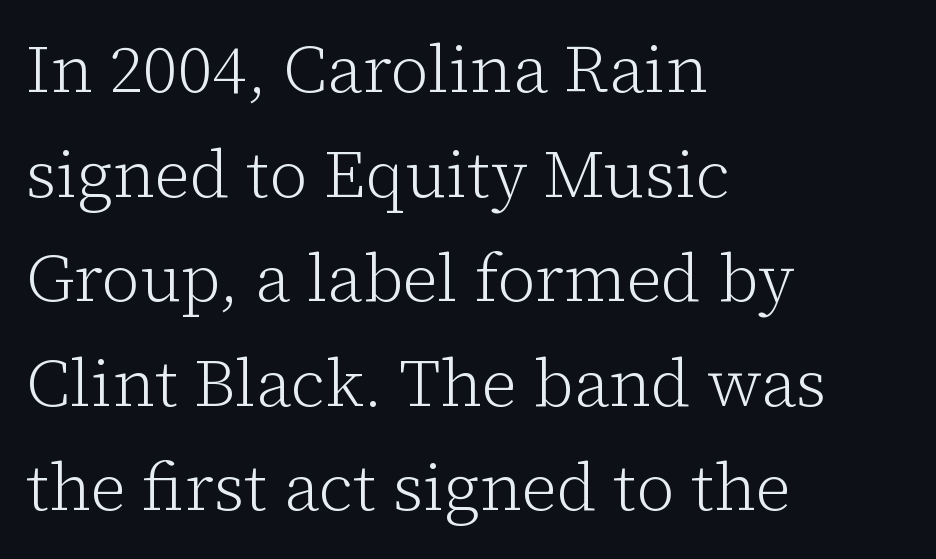
Q: Is the text bold? A: No.
Q: Is the text italic (slanted)? A: No, it is upright.
Q: Is the typeface a serif or a sans-serif typeface? A: Serif.
Q: Is the text underlined? A: No.
Q: How is the paragraph aligned? A: Left-aligned.
Q: Is the spacing between letters normal or unusually wide? A: Normal.
Q: Is the spacing between lines tight, normal or loose? A: Normal.
Q: Width (condensed, normal, or wide)? A: Normal.
Q: Stroke contrast? A: Low.
Q: x-height? A: Medium.
Q: Monospaced? A: No.
